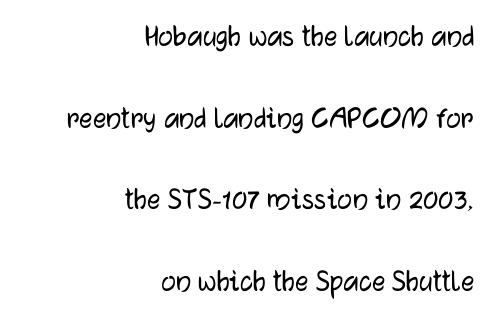
The image shows 33 px sans-serif type, upright; set right-aligned, loose line spacing (2.47x), normal letter spacing, not underlined; low stroke contrast and a medium x-height.
